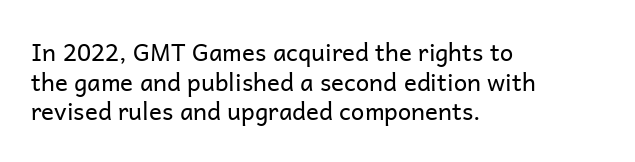
Q: Is the text bold? A: No.
Q: Is the text italic (slanted)? A: No, it is upright.
Q: Is the text underlined? A: No.
Q: How is the paragraph aligned? A: Left-aligned.
Q: Is the spacing between letters normal or unusually wide? A: Normal.
